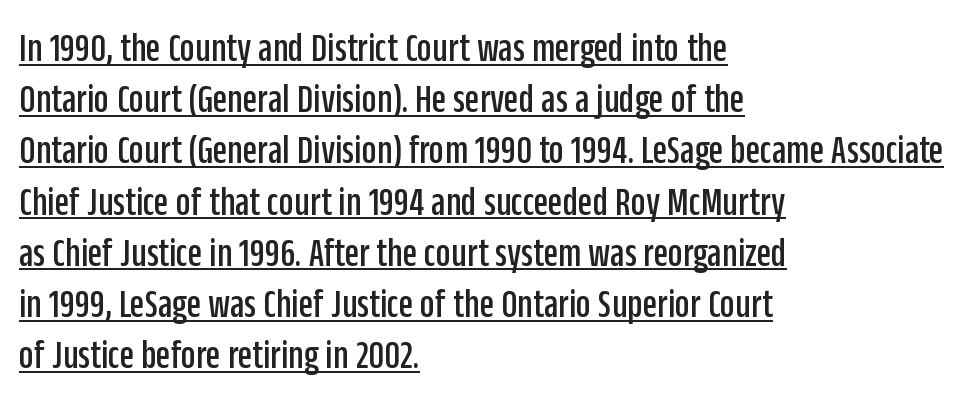
Every character sits straight up, as roman type does. This sample uses a sans-serif face. Each word holds together tightly as a unit, with standard inter-letter gaps. Here the designer chose a conventional face with non-uniform glyph widths.
